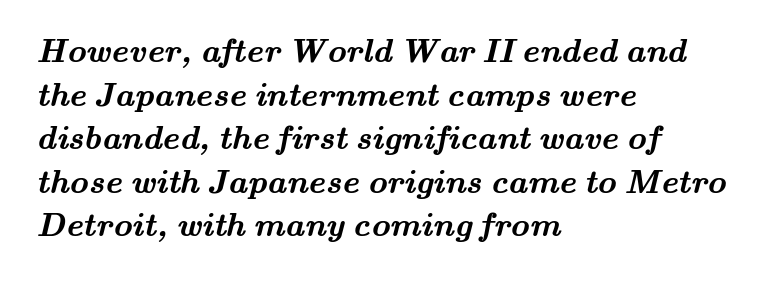
The image shows 33 px semibold, wide serif type; set left-aligned, normal line spacing (1.32x), normal letter spacing, not underlined; medium stroke contrast and a small x-height.
